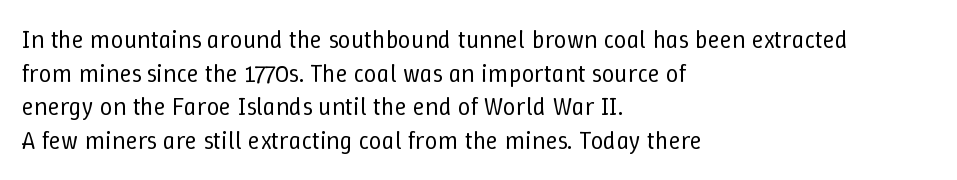
{"italic": "no", "bold": "no", "underline": "no", "align": "left", "line_spacing": "normal", "line_spacing_ratio": 1.35, "letter_spacing": "normal", "letter_spacing_em": 0.0, "glyph_px": 25}
